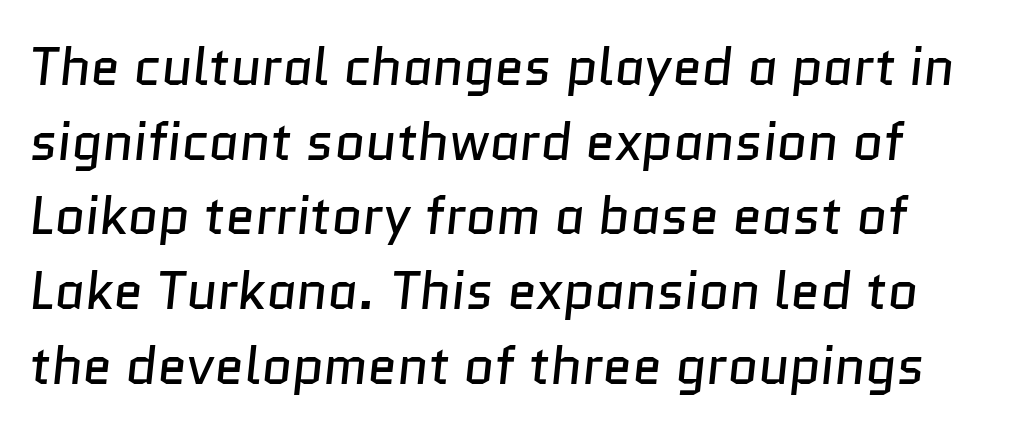
Q: Is the text bold? A: No.
Q: Is the typeface a serif or a sans-serif typeface? A: Sans-serif.
Q: Is the text underlined? A: No.
Q: Is the spacing between letters normal or unusually wide? A: Normal.
Q: Is the spacing between lines tight, normal or loose? A: Normal.
Q: Width (condensed, normal, or wide)? A: Normal.
Q: Stroke contrast? A: Low.
Q: x-height? A: Medium.
Q: Monospaced? A: No.
